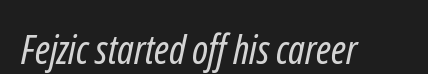
Words float on clear page, feet unadorned. Regarding serifs, this sample does without them. Varying glyph widths throughout — classic text-font behaviour. A typesetter would call this zero additional tracking.
